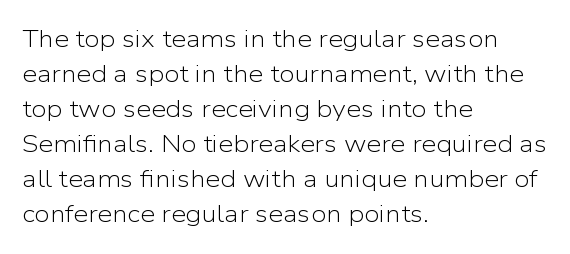
Q: Is the text bold? A: No.
Q: Is the text italic (slanted)? A: No, it is upright.
Q: Is the text underlined? A: No.
Q: How is the paragraph aligned? A: Left-aligned.
Q: Is the spacing between letters normal or unusually wide? A: Normal.
Q: Is the spacing between lines tight, normal or loose? A: Normal.
